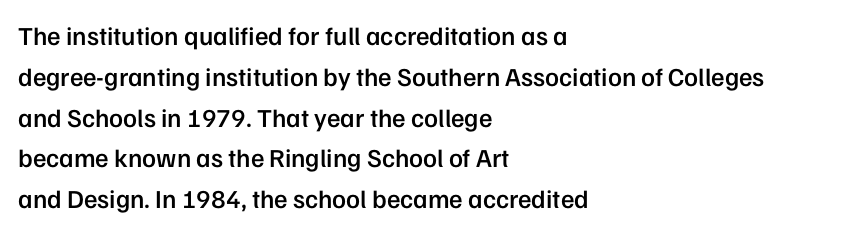
{"italic": "no", "bold": "semi", "underline": "no", "align": "left", "line_spacing": "normal", "line_spacing_ratio": 1.57, "letter_spacing": "normal", "letter_spacing_em": 0.0, "glyph_px": 26}
